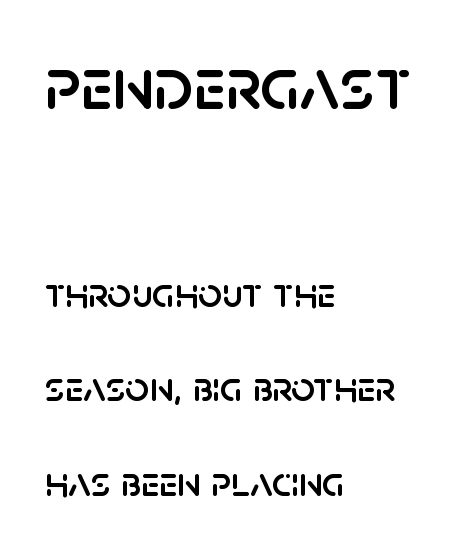
The image shows 74 px sans-serif type, upright; set left-aligned, loose line spacing (2.25x), normal letter spacing, not underlined; the first (top) block is 1.76x larger; low stroke contrast and a large x-height.
